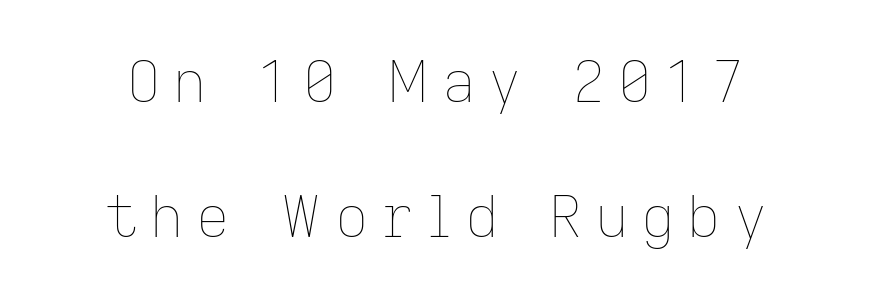
Q: Is the text bold? A: No.
Q: Is the text italic (slanted)? A: No, it is upright.
Q: Is the text underlined? A: No.
Q: How is the paragraph aligned? A: Centered.
Q: Is the spacing between letters normal or unusually wide? A: Unusually wide.
Q: Is the spacing between lines tight, normal or loose? A: Loose.
Q: Width (condensed, normal, or wide)? A: Normal.
Q: Stroke contrast? A: Low.
Q: x-height? A: Medium.
Q: Monospaced? A: No.
